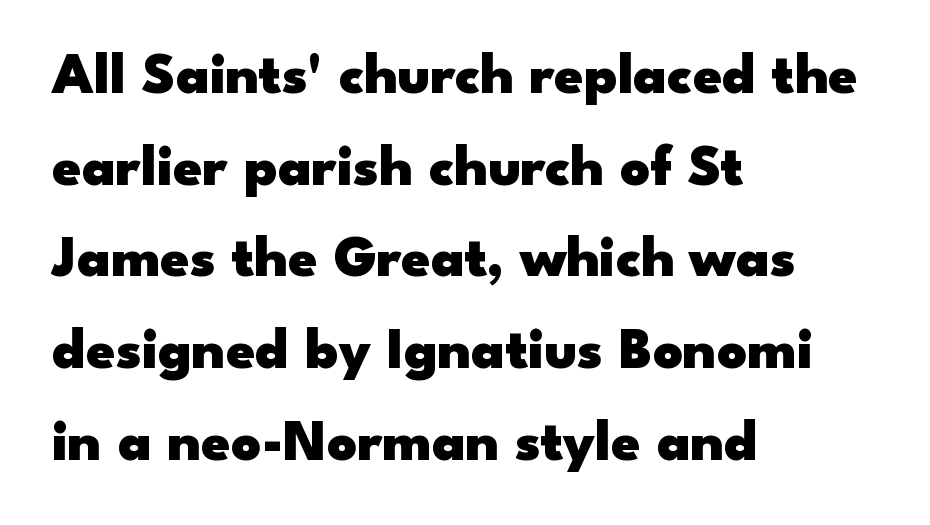
The image shows 58 px heavy, wide sans-serif type, upright; set left-aligned, normal line spacing (1.58x), normal letter spacing, not underlined; low stroke contrast and a small x-height.
